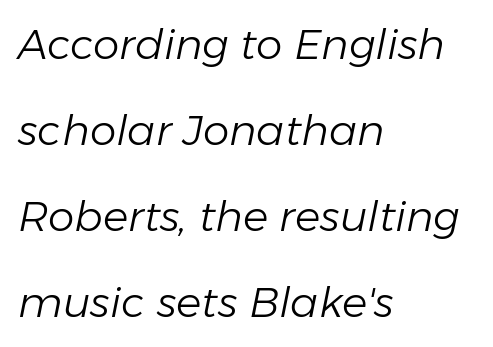
Stems and bowls with no extra thickness — not bold. Decoration check: the copy has no underline. The paragraph shown leans on its left margin. This rendering leaves character spacing at its baseline value.
